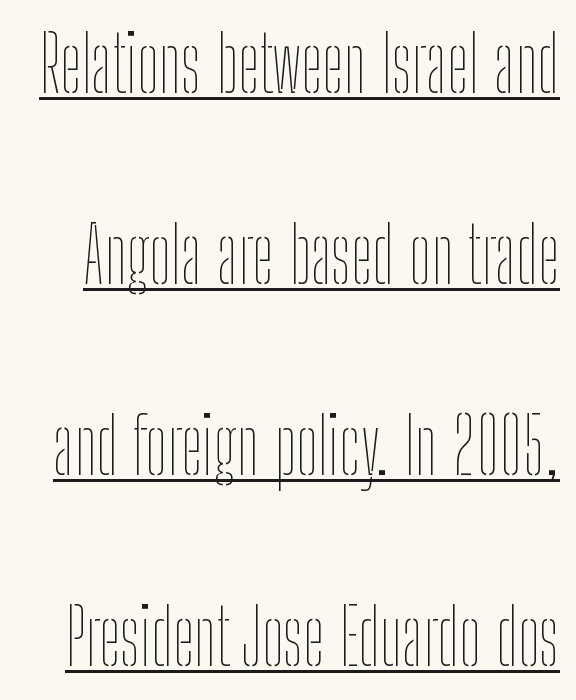
The letterforms sit at book weight or below. Quick note: not italic, upright. A typesetter would call this leading open, well beyond the default. The horizontal fit of the characters is conventional and even.
